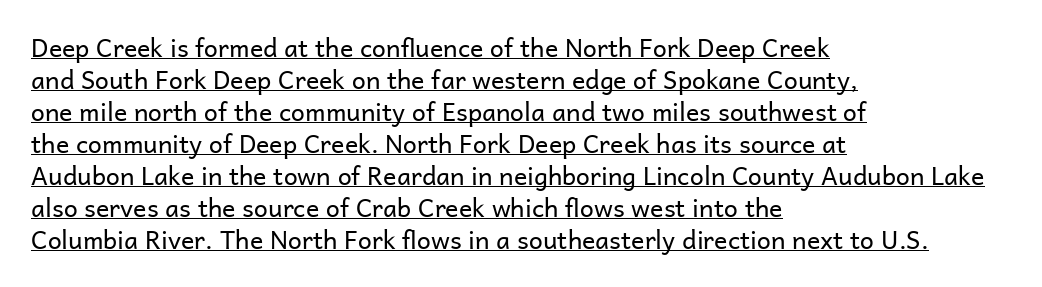
Q: Is the text bold? A: No.
Q: Is the text italic (slanted)? A: No, it is upright.
Q: Is the text underlined? A: Yes.
Q: How is the paragraph aligned? A: Left-aligned.
Q: Is the spacing between letters normal or unusually wide? A: Normal.
Q: Is the spacing between lines tight, normal or loose? A: Normal.
